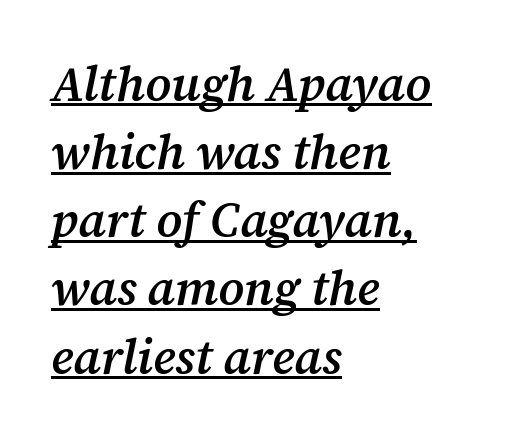
These lines keep a tight, regular rhythm from letter to letter. In terms of weight, the rendering is demibold, just under bold. Examine the stroke ends and you'll spot serifs. Like a heading marked for emphasis, these lines bear an underscore. Every character sits at an angle, as italics do.
